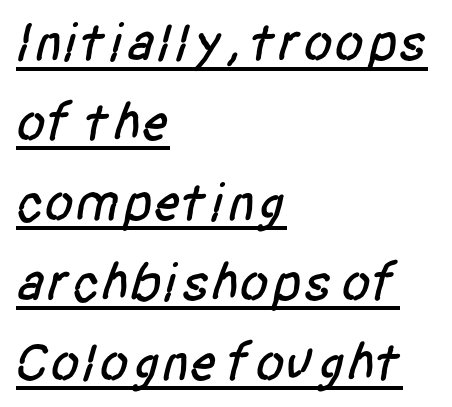
The image shows 54 px condensed sans-serif type; set left-aligned, normal line spacing (1.48x), normal letter spacing, underlined; low stroke contrast and a large x-height.
